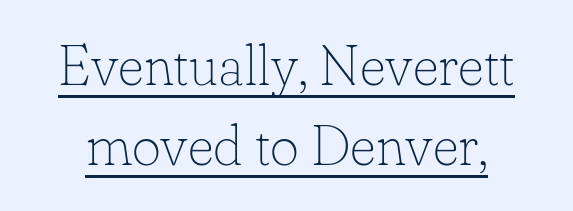
The words here are underlined. The characters are drawn with everyday or finer stroke widths. Interline gaps are of average width in this sample. The face used here is rendered with its standard letterfit. The face used here is proportionally spaced, like ordinary book or web type.
